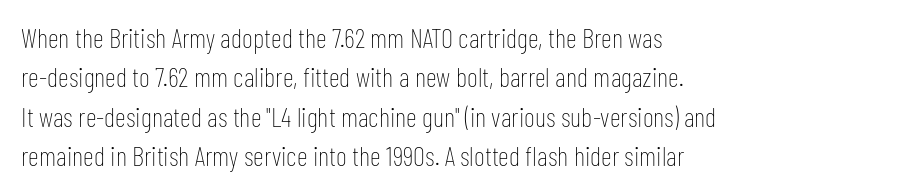
Q: Is the text bold? A: No.
Q: Is the text italic (slanted)? A: No, it is upright.
Q: Is the text underlined? A: No.
Q: How is the paragraph aligned? A: Left-aligned.
Q: Is the spacing between letters normal or unusually wide? A: Normal.
Q: Is the spacing between lines tight, normal or loose? A: Normal.
